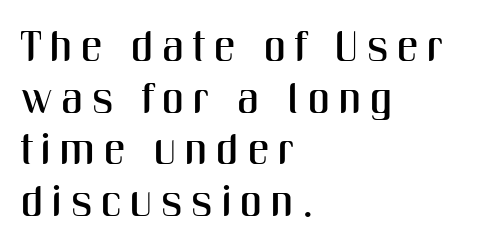
The image shows 43 px condensed sans-serif type, upright; set left-aligned, line spacing 1.2x, unusually wide letter spacing (+0.2 em), not underlined; medium stroke contrast and a medium x-height.
